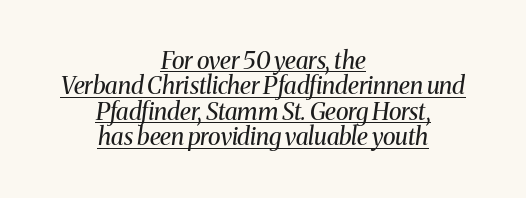
The type is set solid horizontally, with unmodified tracking. In terms of leading, this rendering errs on the cramped side. The font is comparable to plain body text, perhaps lighter. Has an underline been added? It has. Observe the lean: these are italic letterforms.
